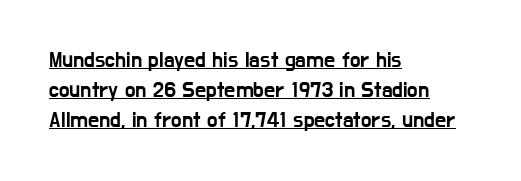
In terms of leading, this rendering sits right in the middle. This sample uses plain, unmodified letter spacing. Italic? Not at all — the glyphs are vertical. The specimen includes a rule beneath the text block's lines. The setting favours the left margin, as ordinary paragraphs usually do.
